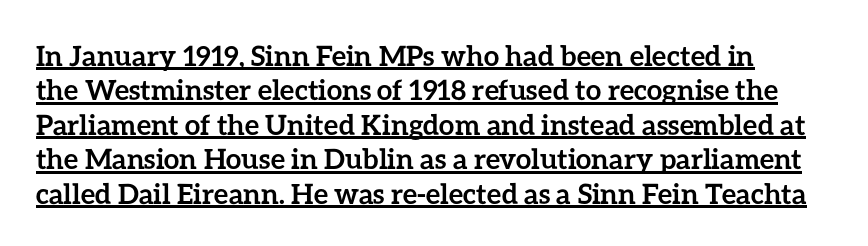
Q: Is the text bold? A: Yes.
Q: Is the text italic (slanted)? A: No, it is upright.
Q: Is the text underlined? A: Yes.
Q: Is the spacing between letters normal or unusually wide? A: Normal.
Q: Width (condensed, normal, or wide)? A: Normal.
Q: Stroke contrast? A: Low.
Q: x-height? A: Medium.
Q: Monospaced? A: No.
